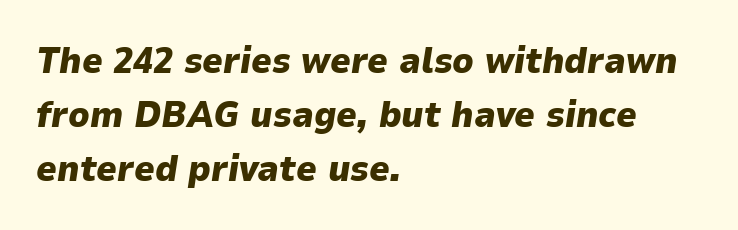
{"italic": "yes", "lean": "right", "slant_degrees": 9, "bold": "yes", "weight": "heavy", "width": "normal", "stroke_contrast": "low", "x_height": "medium", "monospaced": "no", "underline": "no", "align": "left", "line_spacing": "normal", "line_spacing_ratio": 1.5, "letter_spacing": "normal", "letter_spacing_em": 0.0, "glyph_px": 36}
